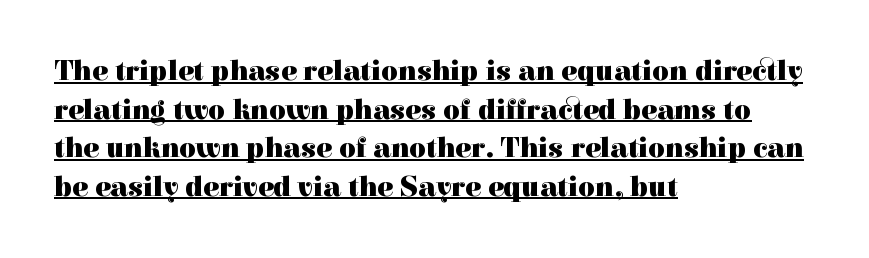
Q: Is the text bold? A: Yes.
Q: Is the text italic (slanted)? A: No, it is upright.
Q: Is the typeface a serif or a sans-serif typeface? A: Serif.
Q: Is the text underlined? A: Yes.
Q: How is the paragraph aligned? A: Left-aligned.
Q: Is the spacing between letters normal or unusually wide? A: Normal.
Q: Is the spacing between lines tight, normal or loose? A: Normal.
Q: Width (condensed, normal, or wide)? A: Normal.
Q: x-height? A: Medium.
Q: Monospaced? A: No.
